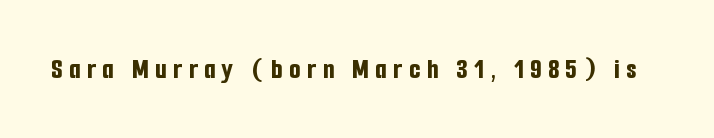
Q: Is the text bold? A: Yes.
Q: Is the text italic (slanted)? A: No, it is upright.
Q: Is the typeface a serif or a sans-serif typeface? A: Sans-serif.
Q: Is the text underlined? A: No.
Q: Is the spacing between letters normal or unusually wide? A: Unusually wide.
Q: Width (condensed, normal, or wide)? A: Condensed.
Q: Stroke contrast? A: Low.
Q: x-height? A: Medium.
Q: Monospaced? A: No.
